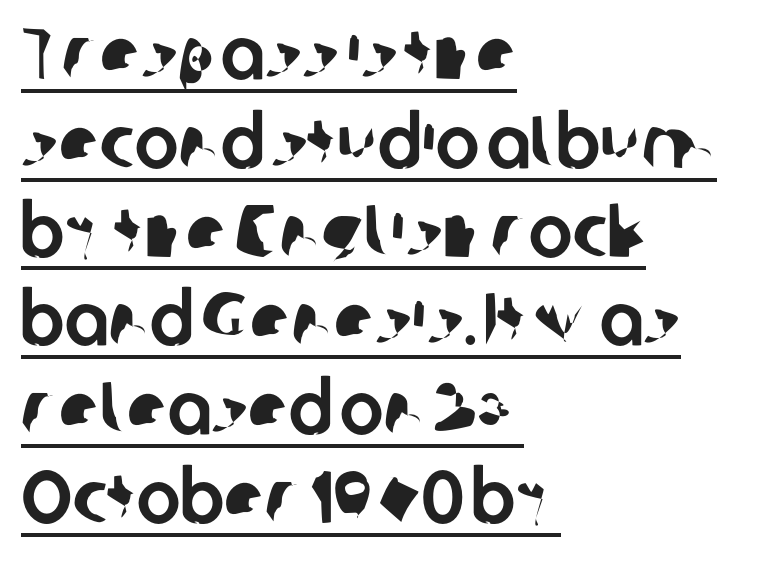
Observe the ordinary spacing: letters are neighbours, not strangers. Does the copy run flush right? No — it runs flush left. Students, observe the line beneath the letters — that is underlining. Look at the bottom of the vertical strokes: they stop flat, with no serifs. This sample has the flowing, uneven cadence of proportional lettering.
